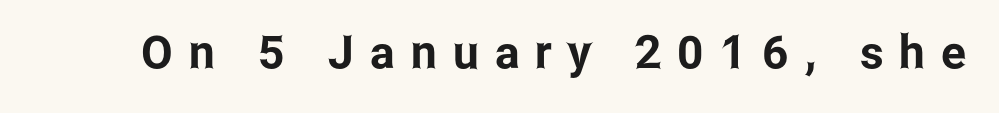
The image shows 46 px condensed sans-serif type, upright; set unusually wide letter spacing (+0.35 em), not underlined; low stroke contrast and a medium x-height.
